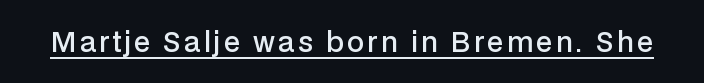
{"italic": "no", "bold": "semi", "underline": "yes", "glyph_px": 27}
